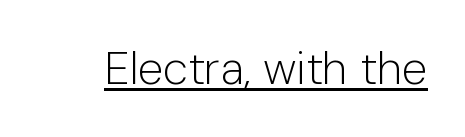
Is the stroke heavy? The answer is a plain regular-or-lighter. Note: no serifs on the glyphs. Every character sits straight up, as roman type does. You could not count columns in this text — the font is proportionally spaced. Every word sits above its own underline. The letters sit at their default tracking, neither squeezed nor spread.
